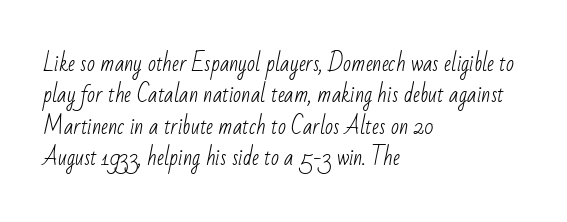
{"bold": "no", "underline": "no", "align": "left", "line_spacing": "normal", "line_spacing_ratio": 1.49, "letter_spacing": "normal", "letter_spacing_em": 0.0, "glyph_px": 21}
